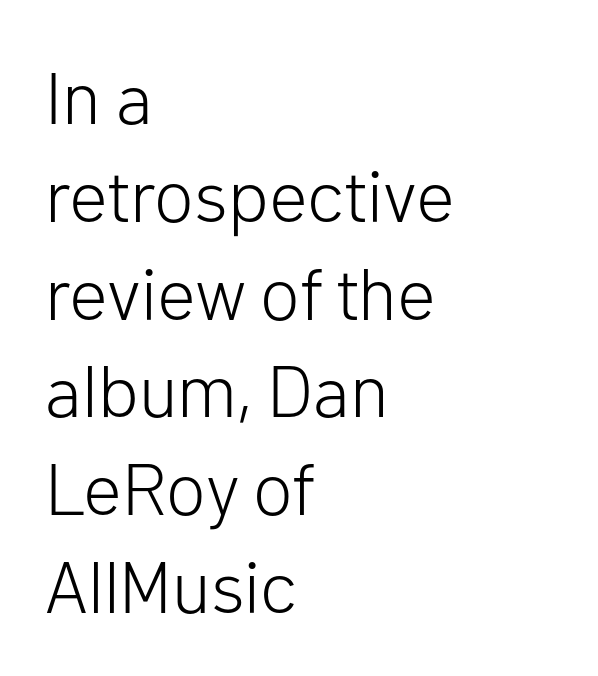
{"serif": "no", "italic": "no", "bold": "no", "weight": "light", "width": "normal", "stroke_contrast": "low", "x_height": "medium", "monospaced": "no", "underline": "no", "align": "left", "line_spacing": "normal", "line_spacing_ratio": 1.34, "letter_spacing": "normal", "letter_spacing_em": 0.0, "glyph_px": 73}
